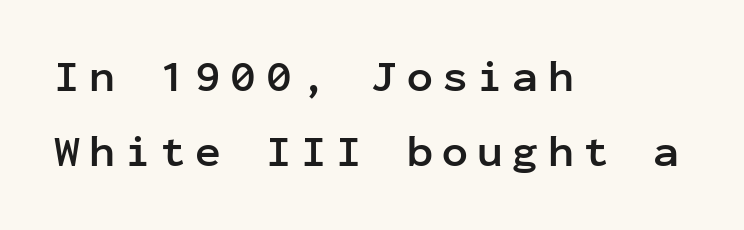
Q: Is the text bold? A: Yes.
Q: Is the text italic (slanted)? A: No, it is upright.
Q: Is the typeface a serif or a sans-serif typeface? A: Sans-serif.
Q: Is the text underlined? A: No.
Q: How is the paragraph aligned? A: Left-aligned.
Q: Is the spacing between letters normal or unusually wide? A: Unusually wide.
Q: Width (condensed, normal, or wide)? A: Normal.
Q: Stroke contrast? A: Low.
Q: x-height? A: Medium.
Q: Monospaced? A: Yes.
